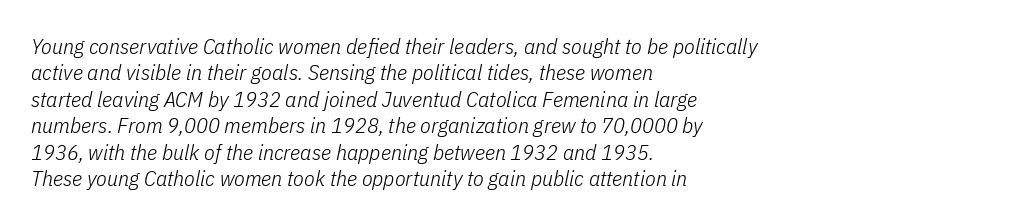
A light-to-regular cut is what we see here. The passage shown is not underscored anywhere. The paragraph has a hard left edge and a soft right edge. Does the lettering tilt? It does — this is italic. How are the letters spaced? Ordinarily, with no added tracking.
